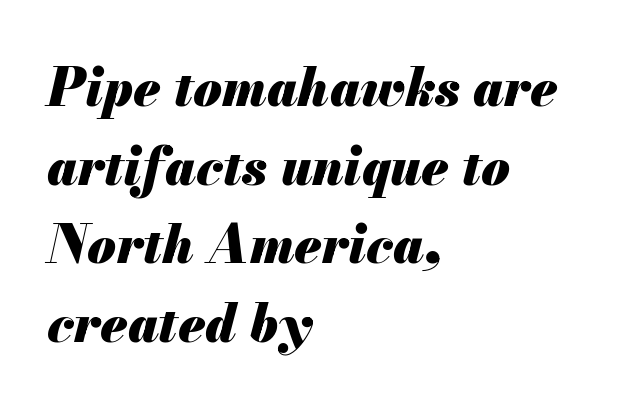
The image shows 52 px heavy type, italic (leaning right); set left-aligned, normal line spacing (1.51x), normal letter spacing, not underlined; medium stroke contrast and a small x-height.
